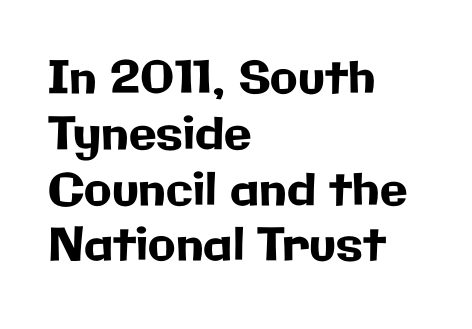
Q: Is the text italic (slanted)? A: No, it is upright.
Q: Is the typeface a serif or a sans-serif typeface? A: Sans-serif.
Q: Is the text underlined? A: No.
Q: How is the paragraph aligned? A: Left-aligned.
Q: Is the spacing between letters normal or unusually wide? A: Normal.
Q: Width (condensed, normal, or wide)? A: Normal.
Q: Stroke contrast? A: Low.
Q: x-height? A: Medium.
Q: Monospaced? A: No.
